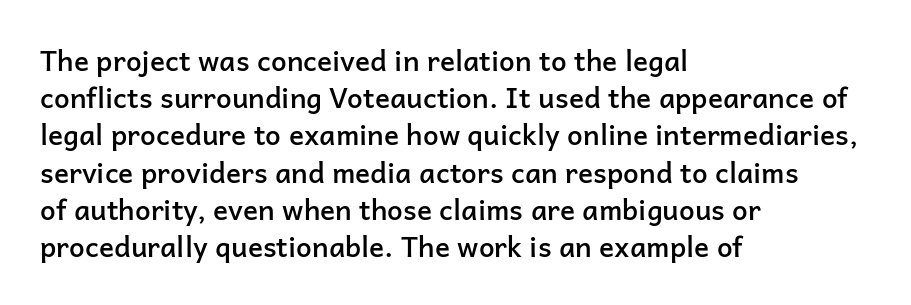
The foot of each line stays bare and open. Vertical spacing — default. The lettering stays uniformly vertical, giving the passage a roman look. These lines are set flush left with a ragged right edge. Look at the tracking — it's just the regular setting, nothing added. Each letter's strokes conclude bluntly, with no projecting serifs.
